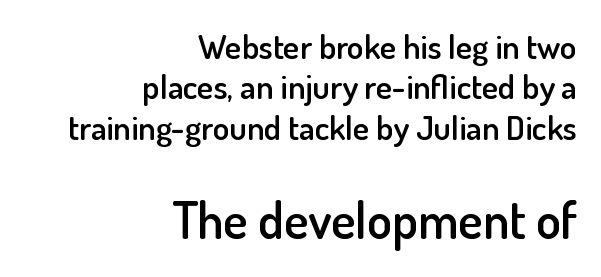
The passage shown is typed in a proportional face where columns would drift. A typesetter would call this zero additional tracking. Decoration check: the copy has no underline. Alignment: flush right. I'd describe the lettering as semibold — firm but not a full bold. The glyphs in this specimen are sans serif.
